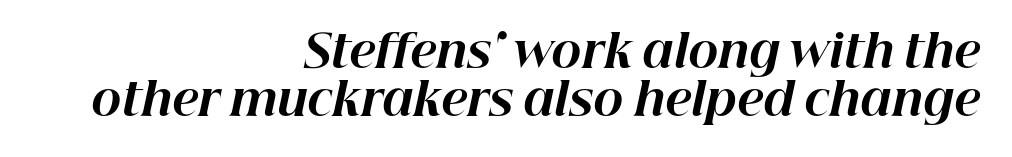
{"italic": "yes", "lean": "right", "slant_degrees": 12, "bold": "yes", "weight": "bold", "width": "normal", "stroke_contrast": "high", "x_height": "medium", "monospaced": "no", "underline": "no", "align": "right", "line_spacing": "tight", "line_spacing_ratio": 1.06, "letter_spacing": "normal", "letter_spacing_em": 0.0, "glyph_px": 45}
